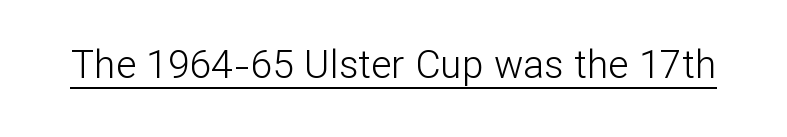
The image shows 39 px light sans-serif type, upright; set normal letter spacing, underlined; low stroke contrast and a medium x-height.
